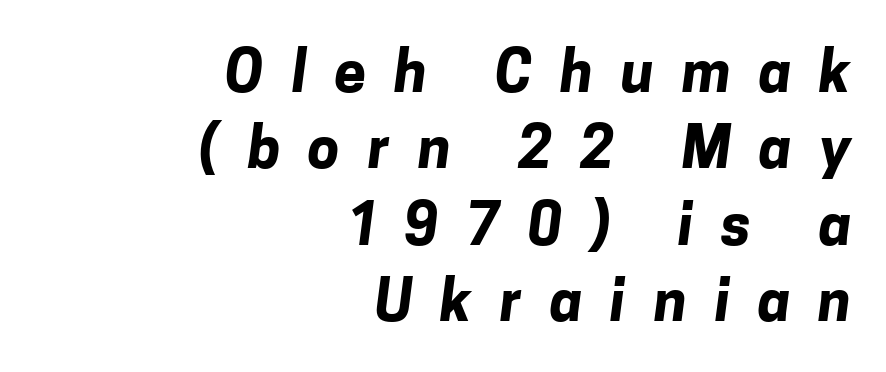
The image shows 57 px bold sans-serif type; set right-aligned, normal line spacing (1.34x), unusually wide letter spacing (+0.49 em), not underlined; low stroke contrast and a medium x-height.
